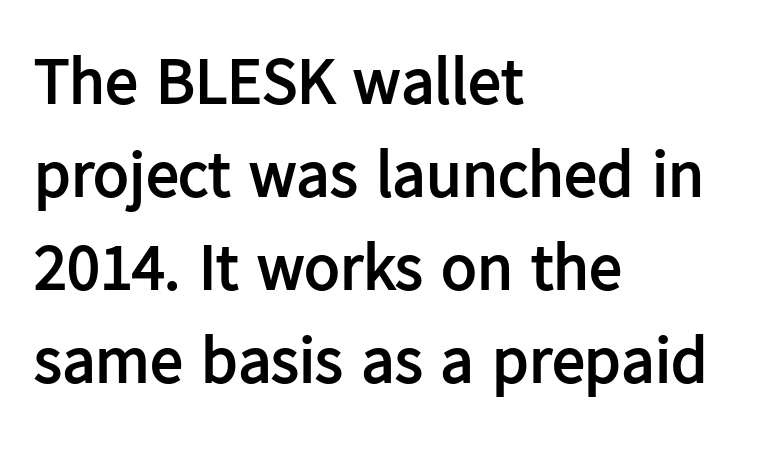
Glance below the letters and you will spot only blank space. Casual observation: everything's shoved over to the left. This rendering employs a face without finishing strokes, i.e., a sans-serif. The passage shown is typed in a proportional face where columns would drift. The rendering keeps characters at their native spacing.
